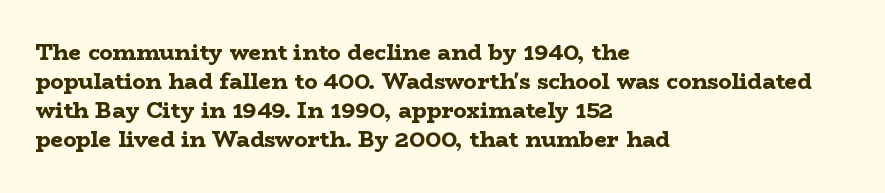
Q: Is the text bold? A: Yes.
Q: Is the text italic (slanted)? A: No, it is upright.
Q: Is the text underlined? A: No.
Q: How is the paragraph aligned? A: Left-aligned.
Q: Is the spacing between letters normal or unusually wide? A: Normal.
Q: Is the spacing between lines tight, normal or loose? A: Normal.
